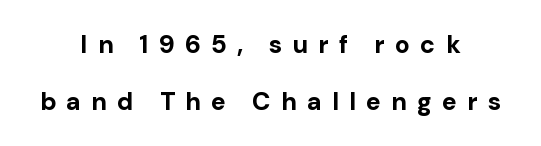
{"italic": "no", "bold": "yes", "underline": "no", "align": "center", "line_spacing": "loose", "line_spacing_ratio": 2.28, "letter_spacing": "wide", "letter_spacing_em": 0.41, "glyph_px": 25}
